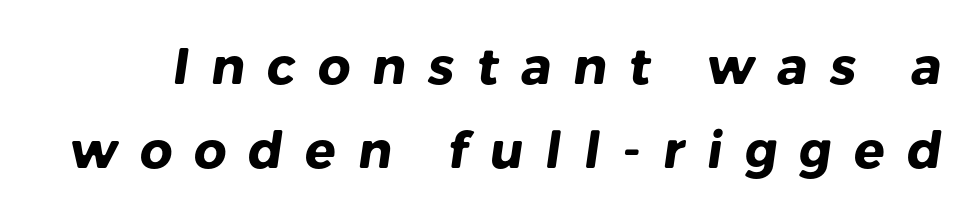
The image shows 51 px heavy sans-serif type; set normal line spacing (1.64x), unusually wide letter spacing (+0.43 em), not underlined; low stroke contrast and a medium x-height.
